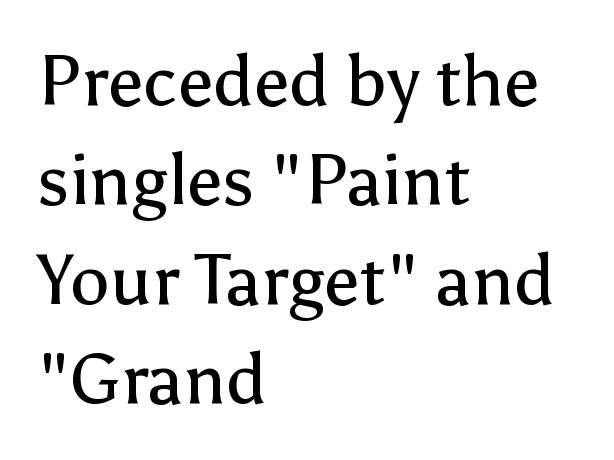
The paragraph has a hard left edge and a soft right edge. Weight: regular or lighter. The lines sit at an ordinary, default distance from one another. The letters stand straight up with perfectly vertical stems. The foot of each line stays bare and open.
